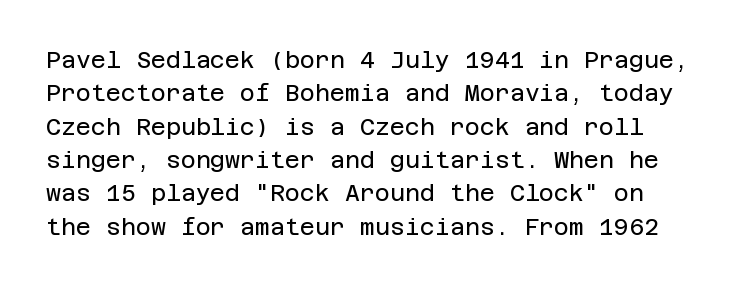
Q: Is the text bold? A: No.
Q: Is the text italic (slanted)? A: No, it is upright.
Q: Is the text underlined? A: No.
Q: Is the spacing between letters normal or unusually wide? A: Normal.
Q: Is the spacing between lines tight, normal or loose? A: Normal.
